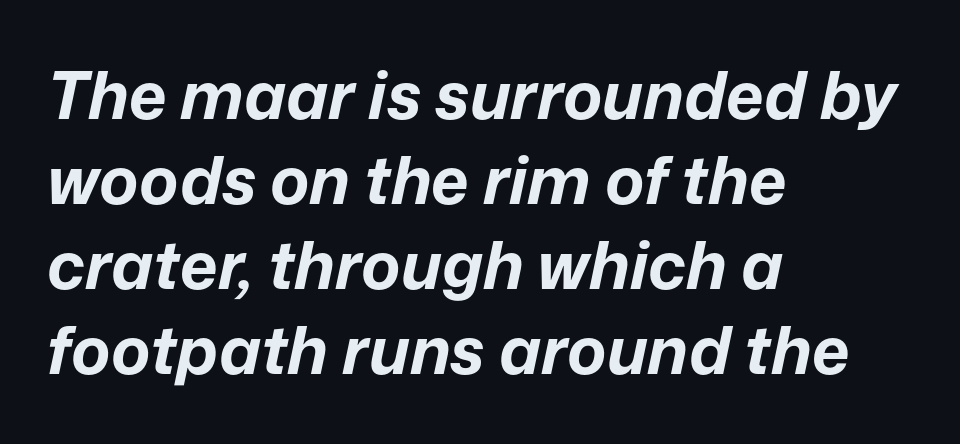
Here the designer chose a conventional face with non-uniform glyph widths. Bare-footed words on every line. This sample keeps an unexceptional amount of space between lines. Every row of glyphs begins at an identical x-position on the left. The characters look thick and weighty, a clear bold.
